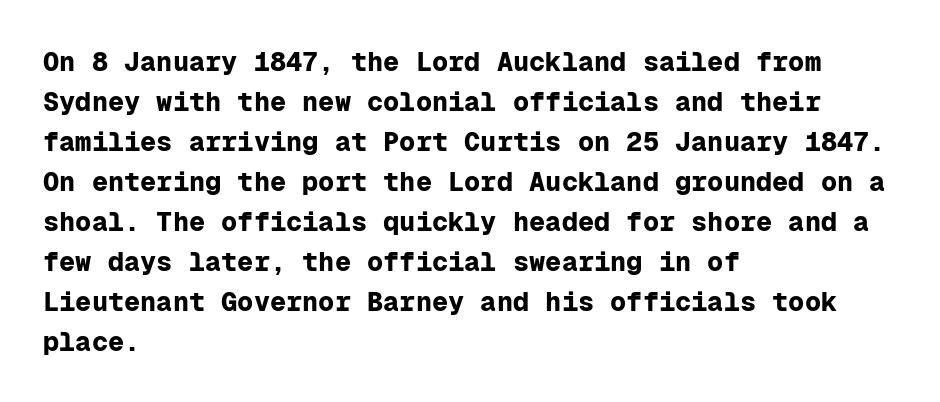
A student would call this left alignment; a typographer would say flush left, rag right. Lines of text with bare space underneath. Does the weight exceed regular? Yes, all the way to bold. Posture: vertical. The rows are spaced the way most documents space them. In terms of letterspacing, this is plain default setting.
